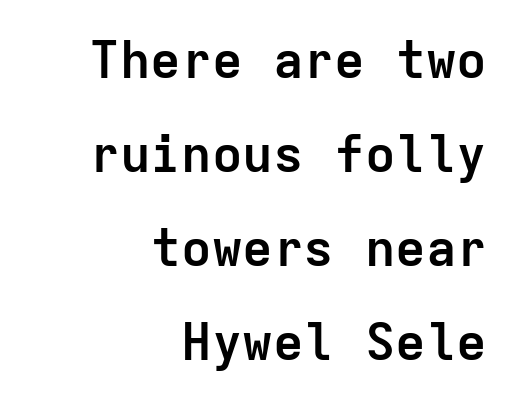
The image shows 51 px semibold sans-serif type, upright, monospaced; set right-aligned, line spacing 1.84x, normal letter spacing, not underlined; low stroke contrast and a medium x-height.
